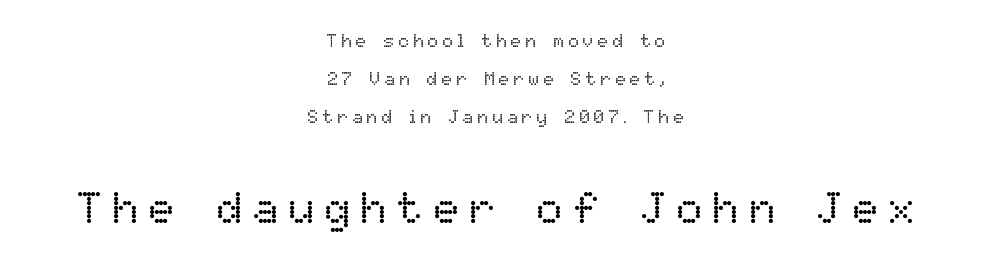
{"italic": "no", "bold": "no", "weight": "regular", "width": "normal", "stroke_contrast": "low", "x_height": "medium", "monospaced": "no", "underline": "no", "align": "center", "line_spacing": "loose", "line_spacing_ratio": 2.12, "letter_spacing": "wide", "letter_spacing_em": 0.22, "larger_block": "second", "size_ratio": 2.44, "glyph_px": 44}
